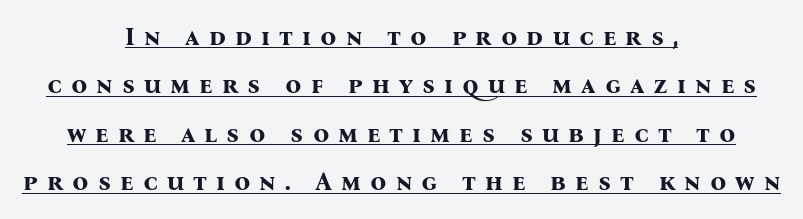
Q: Is the text bold? A: Yes.
Q: Is the text italic (slanted)? A: No, it is upright.
Q: Is the text underlined? A: Yes.
Q: How is the paragraph aligned? A: Centered.
Q: Is the spacing between letters normal or unusually wide? A: Unusually wide.
Q: Is the spacing between lines tight, normal or loose? A: Loose.
